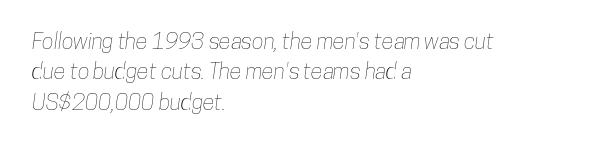
The image shows 22 px text type; set left-aligned, normal line spacing (1.38x), normal letter spacing, not underlined.
